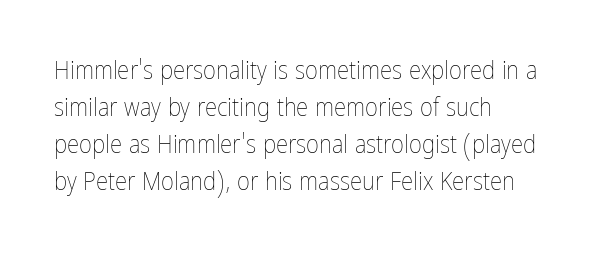
The image shows 25 px text type, upright; set left-aligned, normal line spacing (1.48x), normal letter spacing, not underlined.
